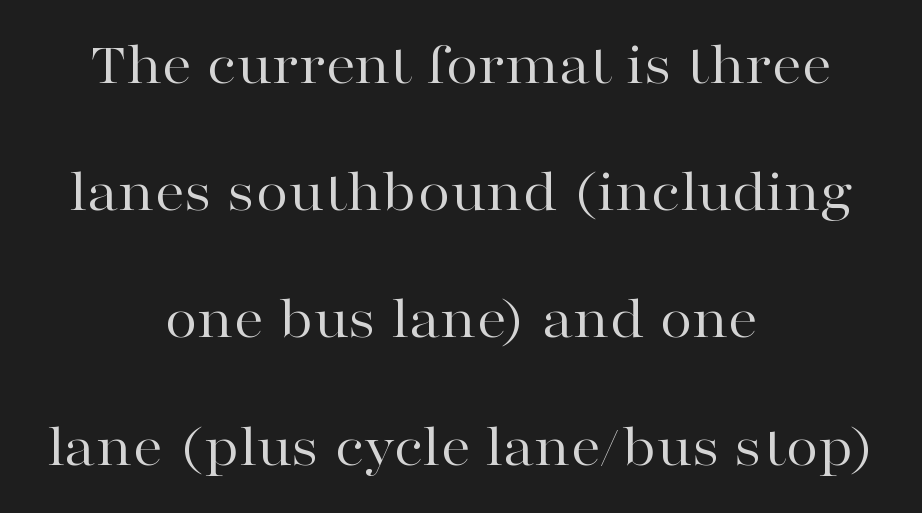
The passage is arranged like a title page — every line centered. Check the space under the baseline: it is left empty. Does the type have serifs? Yes, each stem ends in a small foot. Notice how the stems are strictly vertical — no italics here. The horizontal fit of the characters is conventional and even. Note the varied advance widths — an 'i' is clearly narrower than an 'm'.
